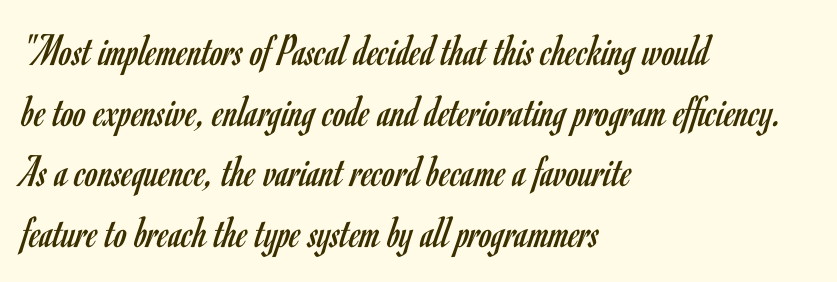
Q: Is the text bold? A: No.
Q: Is the text italic (slanted)? A: Yes.
Q: Is the typeface a serif or a sans-serif typeface? A: Sans-serif.
Q: Is the text underlined? A: No.
Q: How is the paragraph aligned? A: Left-aligned.
Q: Is the spacing between letters normal or unusually wide? A: Normal.
Q: Is the spacing between lines tight, normal or loose? A: Normal.
Q: Width (condensed, normal, or wide)? A: Condensed.
Q: Stroke contrast? A: Low.
Q: x-height? A: Small.
Q: Monospaced? A: No.
